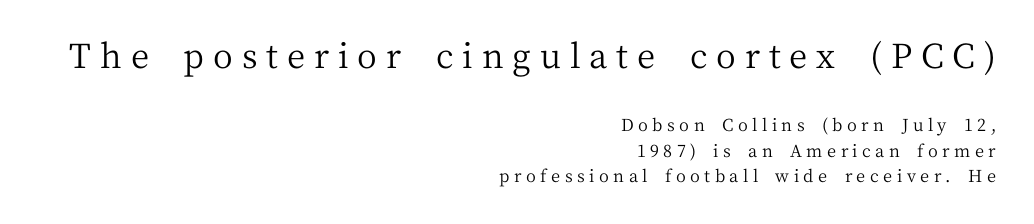
The string is rendered with underlining switched off. The characters display serif detailing at their extremities. Horizontally, the lines are justified to the trailing edge only. Vertically, the passage feels balanced, rows spaced as you'd expect. Stroke thickness stays within the range of a standard reading face or lighter. The earlier block is typeset at a bigger size than the later block.
